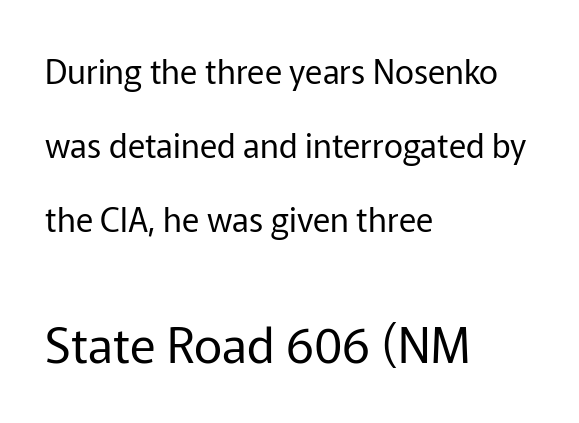
{"serif": "no", "italic": "no", "bold": "no", "weight": "regular", "width": "normal", "stroke_contrast": "low", "x_height": "medium", "monospaced": "no", "underline": "no", "align": "left", "line_spacing": "loose", "line_spacing_ratio": 2.24, "letter_spacing": "normal", "letter_spacing_em": 0.0, "larger_block": "second", "size_ratio": 1.48, "glyph_px": 49}
